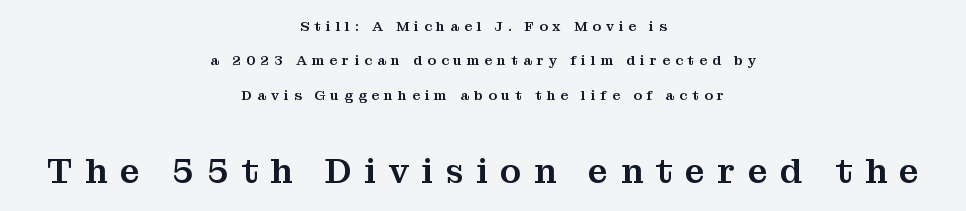
The designer went with a serif here, giving each stem small feet. Descenders are the only things crossing below the line. This block would shrink considerably if given ordinary leading; it's expanded now. If you squint, the bottom block still reads clearly — it's the larger of the two. Substantial extra tracking has been applied to these lines.
